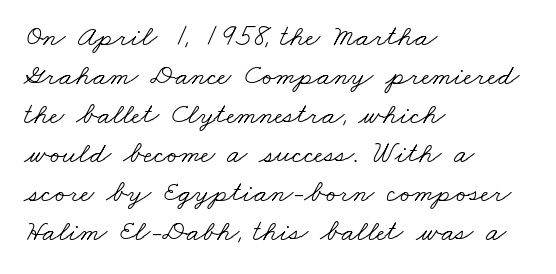
Glance below the letters and you will spot only blank space. The font family rendered here belongs to the serif group. The line-height multiplier appears to be the usual default. A typesetter would call this proportional, since set widths differ per character. All the whitespace from short lines collects on the right.
